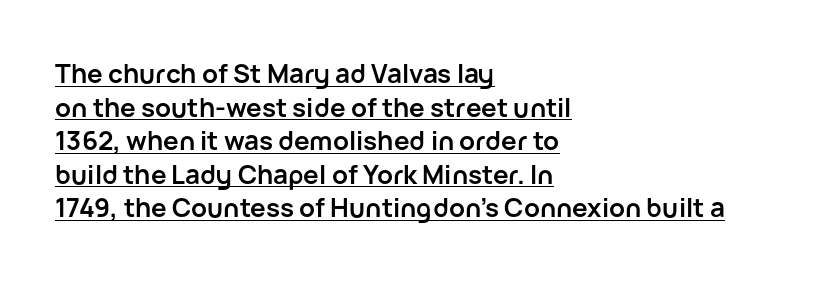
Q: Is the text bold? A: Yes.
Q: Is the text italic (slanted)? A: No, it is upright.
Q: Is the text underlined? A: Yes.
Q: How is the paragraph aligned? A: Left-aligned.
Q: Is the spacing between letters normal or unusually wide? A: Normal.
Q: Is the spacing between lines tight, normal or loose? A: Normal.
